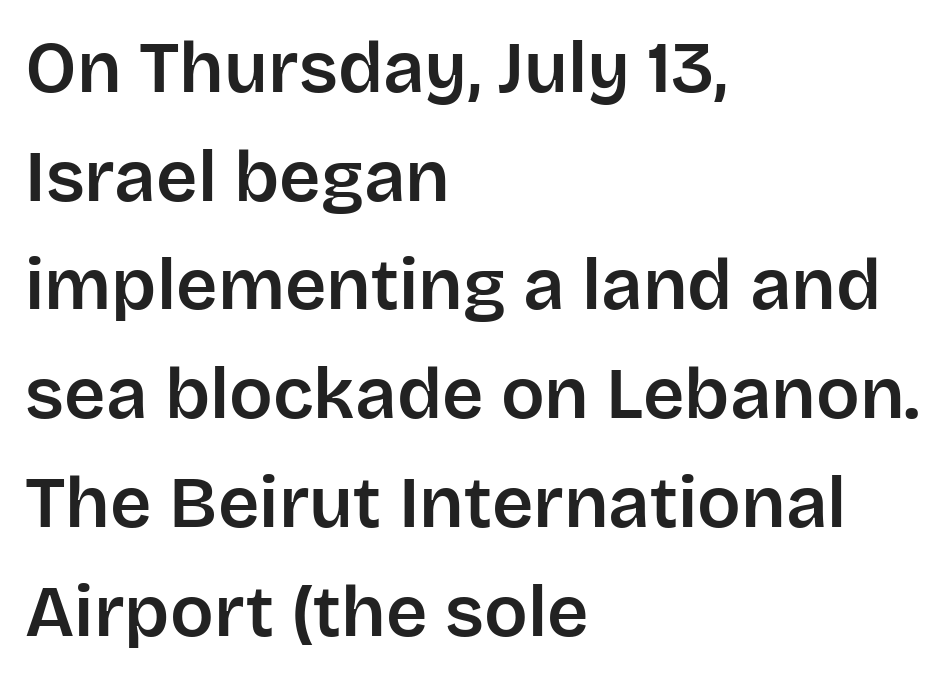
Quick note: underline off. This sample uses a sans-serif face. Style check: upright. The passage shown is typed in a proportional face where columns would drift.
